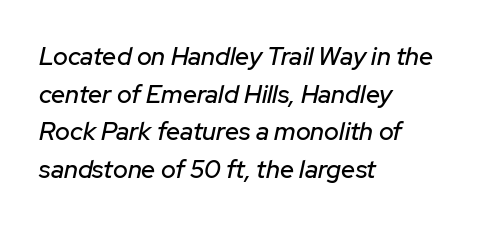
Q: Is the text italic (slanted)? A: Yes, it leans right by about 12 degrees.
Q: Is the text underlined? A: No.
Q: How is the paragraph aligned? A: Left-aligned.
Q: Is the spacing between letters normal or unusually wide? A: Normal.
Q: Is the spacing between lines tight, normal or loose? A: Normal.
